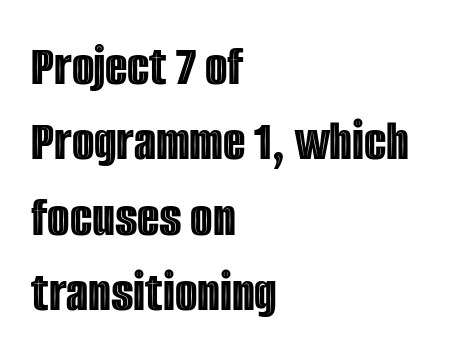
Q: Is the text italic (slanted)? A: No, it is upright.
Q: Is the text underlined? A: No.
Q: How is the paragraph aligned? A: Left-aligned.
Q: Is the spacing between letters normal or unusually wide? A: Normal.
Q: Is the spacing between lines tight, normal or loose? A: Normal.
Q: Width (condensed, normal, or wide)? A: Condensed.
Q: x-height? A: Large.
Q: Monospaced? A: No.
